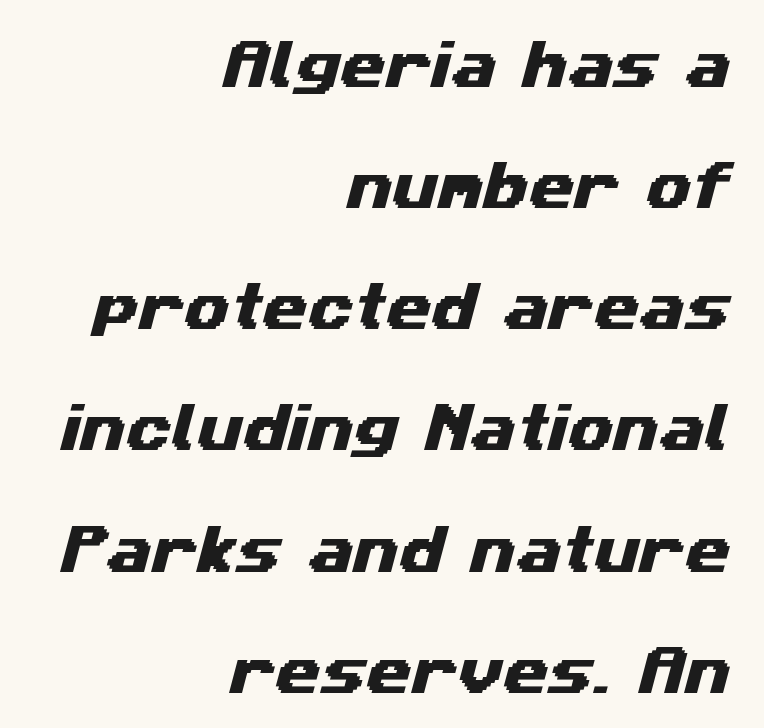
The image shows 52 px wide sans-serif type; set right-aligned, loose line spacing (2.33x), normal letter spacing, not underlined; medium stroke contrast and a medium x-height.
